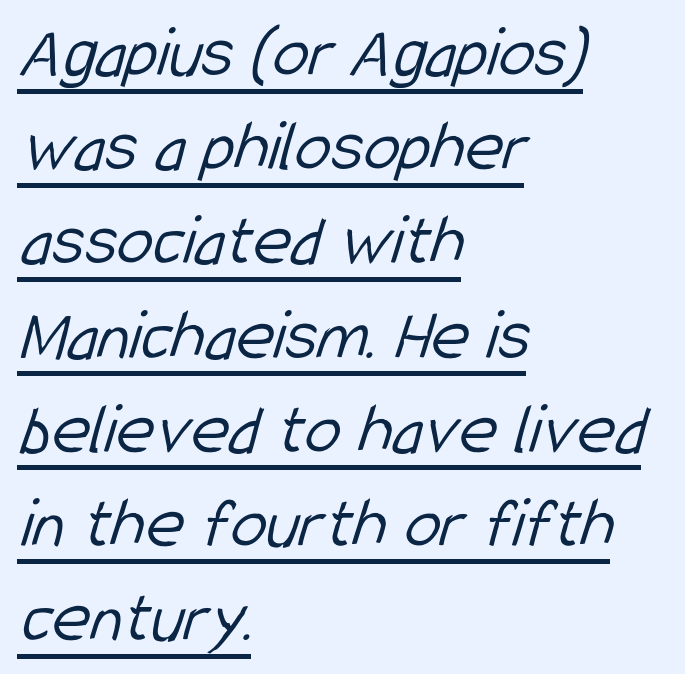
Q: Is the text bold? A: No.
Q: Is the typeface a serif or a sans-serif typeface? A: Sans-serif.
Q: Is the text underlined? A: Yes.
Q: How is the paragraph aligned? A: Left-aligned.
Q: Is the spacing between letters normal or unusually wide? A: Normal.
Q: Is the spacing between lines tight, normal or loose? A: Normal.
Q: Width (condensed, normal, or wide)? A: Condensed.
Q: Stroke contrast? A: Low.
Q: x-height? A: Medium.
Q: Monospaced? A: No.
